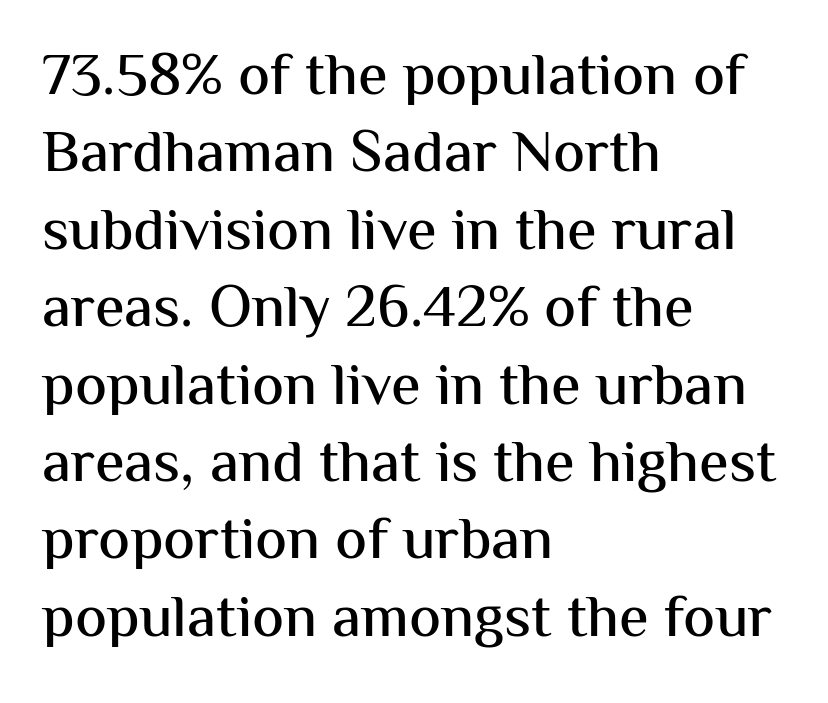
Just letters on the line, the space beneath them empty. This is roman type, the default non-slanted kind. The block of text has a typical density, with ordinary space between rows. Does extra space separate the letters? No, they use regular spacing.
